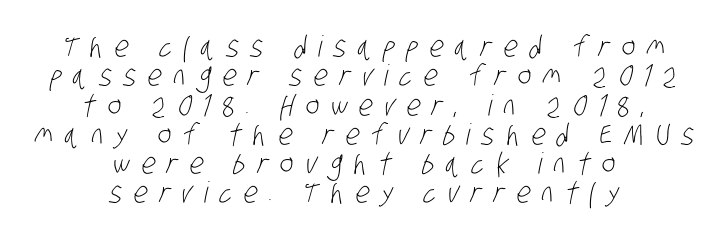
Nope, no serifs anywhere on these letters. Vertical stems look standard width or narrower in stroke. Letter spacing: wide. Notice how the passage keeps no hard edge, just a central spine.
